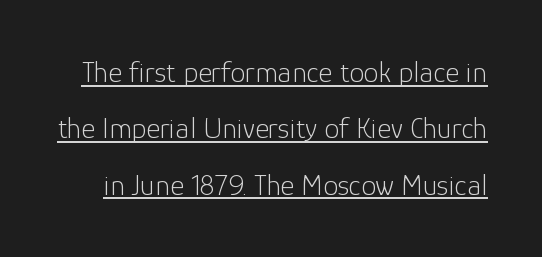
Q: Is the text bold? A: No.
Q: Is the text italic (slanted)? A: No, it is upright.
Q: Is the typeface a serif or a sans-serif typeface? A: Sans-serif.
Q: Is the text underlined? A: Yes.
Q: Is the spacing between letters normal or unusually wide? A: Normal.
Q: Width (condensed, normal, or wide)? A: Normal.
Q: Stroke contrast? A: Low.
Q: x-height? A: Medium.
Q: Monospaced? A: No.
